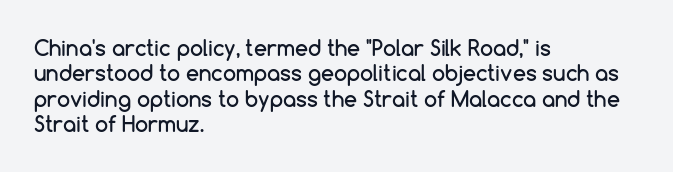
The image shows 21 px text type, upright; set left-aligned, line spacing 1.21x, normal letter spacing, not underlined.
